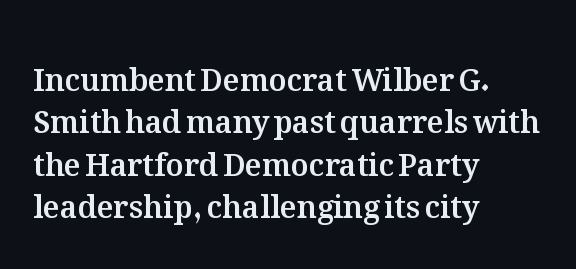
Q: Is the text italic (slanted)? A: No, it is upright.
Q: Is the text underlined? A: No.
Q: How is the paragraph aligned? A: Left-aligned.
Q: Is the spacing between letters normal or unusually wide? A: Normal.
Q: Is the spacing between lines tight, normal or loose? A: Normal.
Q: Width (condensed, normal, or wide)? A: Normal.
Q: Stroke contrast? A: Medium.
Q: x-height? A: Medium.
Q: Monospaced? A: No.
